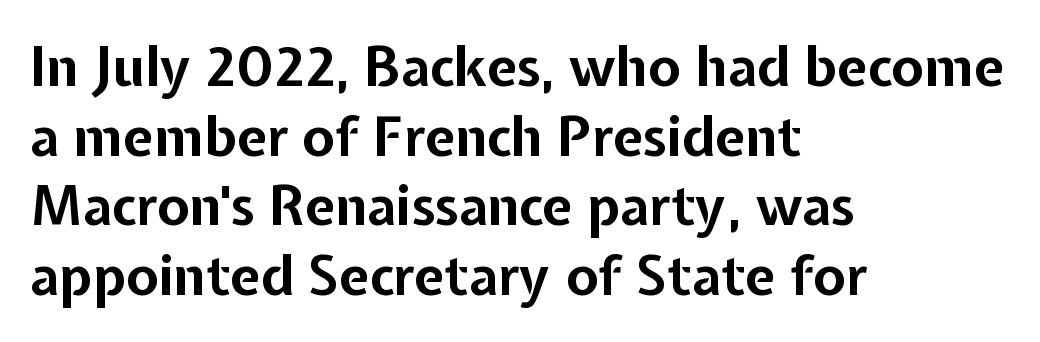
Words float on clear page, feet unadorned. The designer went with a sans here, leaving each stem footless. Summary of weight: heavy, a full bold. Compared with a centered layout, this one pins lines to the left instead.
